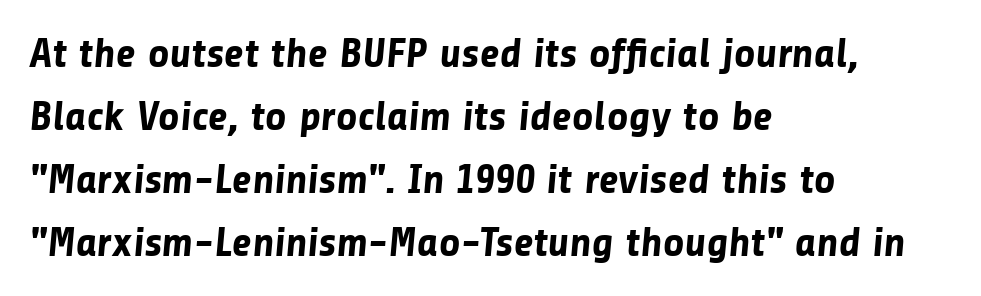
Note the varied advance widths — an 'i' is clearly narrower than an 'm'. These lines stack with their left ends in a neat column. Spacing between characters is what you'd get straight out of the box. You'd pick this weight for a headline — it's a proper bold. The face used here is a sans, in the tradition of grotesques and geometrics.
